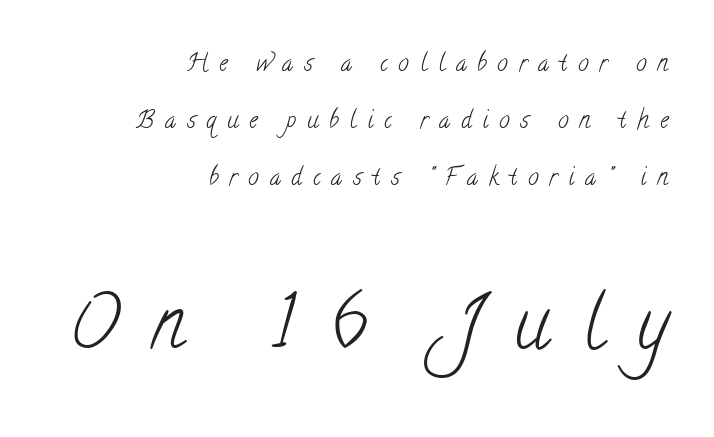
The image shows 73 px light, condensed type; set right-aligned, loose line spacing (2.37x), unusually wide letter spacing (+0.45 em), not underlined; the second (bottom) block is 3.04x larger; low stroke contrast and a small x-height.
